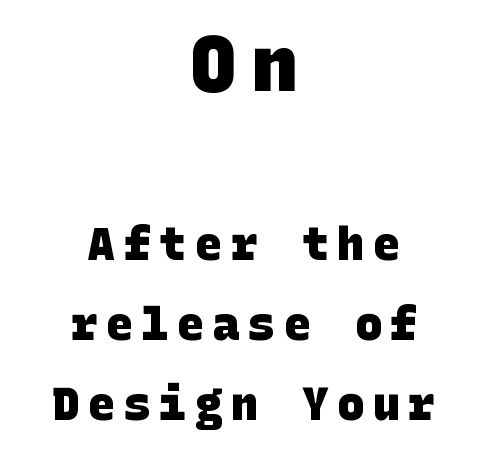
{"serif": "no", "bold": "yes", "weight": "heavy", "width": "normal", "stroke_contrast": "low", "x_height": "large", "underline": "no", "align": "center", "line_spacing_ratio": 1.78, "larger_block": "first", "size_ratio": 1.73, "glyph_px": 78}
